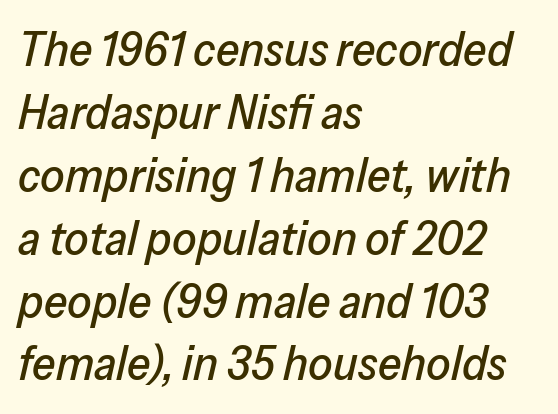
{"italic": "yes", "lean": "right", "slant_degrees": 13, "width": "normal", "stroke_contrast": "low", "x_height": "medium", "monospaced": "no", "underline": "no", "align": "left", "line_spacing": "normal", "line_spacing_ratio": 1.31, "letter_spacing": "normal", "letter_spacing_em": 0.0, "glyph_px": 48}
